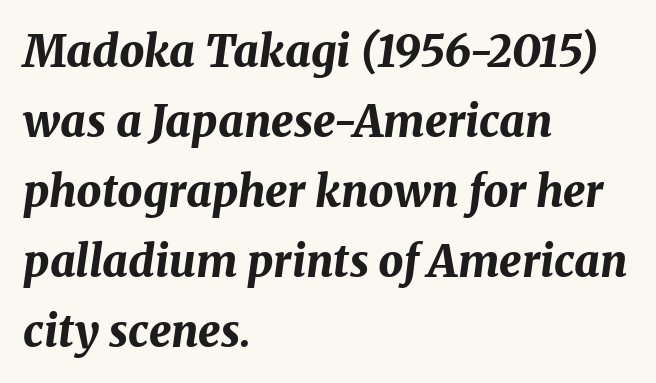
The axis of the letterforms is tilted away from vertical. Here the designer chose a conventional face with non-uniform glyph widths. The block of text has a typical density, with ordinary space between rows. The horizontal fit of the characters is conventional and even. This rendering uses left alignment, leaving the right contour irregular. Summary of weight: heavy, a full bold.
